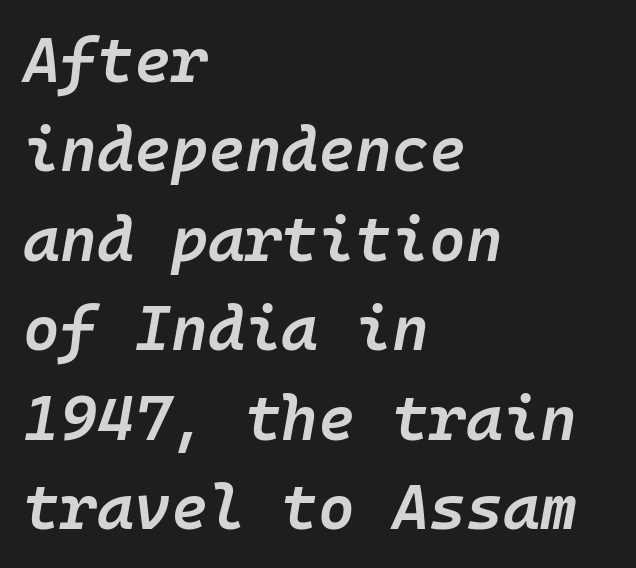
Each new line begins a customary step beneath the previous one. Honestly, there is no underline to notice here at all. Inter-character spacing is left at the font's built-in metrics. Leftover space on each line is placed entirely after the last word. Slant detected: the letters are inclined.
